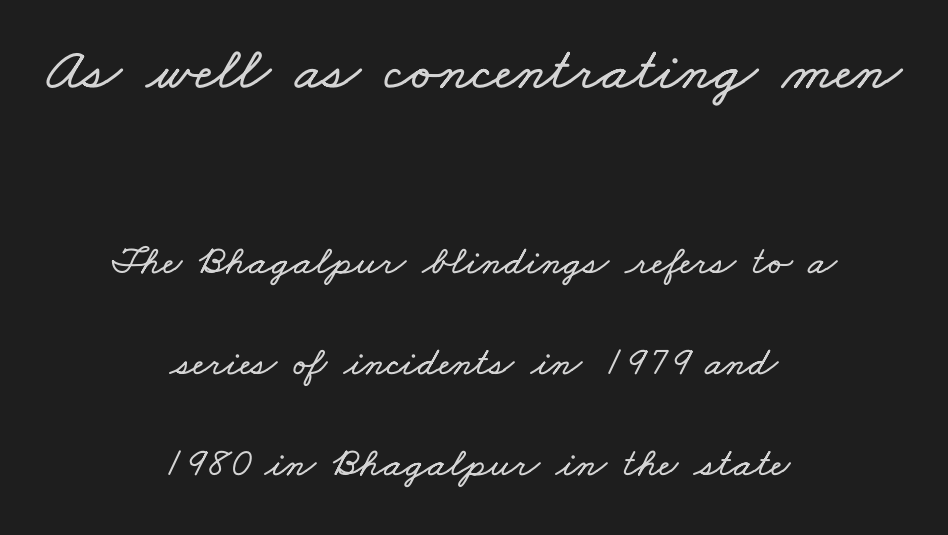
Does the bottom block carry the larger type? No, the top block does. Unmarked baselines from the first word to the last. Note the varied advance widths — an 'i' is clearly narrower than an 'm'. Every row of glyphs is offset so its center matches the block's center. If you measured baseline to baseline, you'd find a long distance. The letterforms sit shoulder to shoulder at normal distance.
